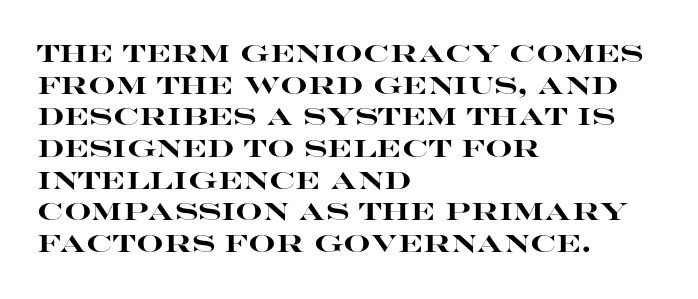
Q: Is the text bold? A: Yes.
Q: Is the text italic (slanted)? A: No, it is upright.
Q: Is the text underlined? A: No.
Q: How is the paragraph aligned? A: Left-aligned.
Q: Is the spacing between letters normal or unusually wide? A: Normal.
Q: Is the spacing between lines tight, normal or loose? A: Normal.
